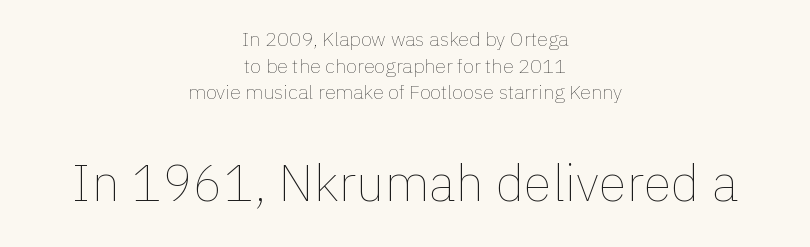
You get the small type first, then a jump to larger type. Inter-character spacing is left at the font's built-in metrics. Proportional: the letters do not fall into vertical columns. The string is rendered with underlining switched off. Vertical spacing — default. Weight class: somewhere from thin through regular.
